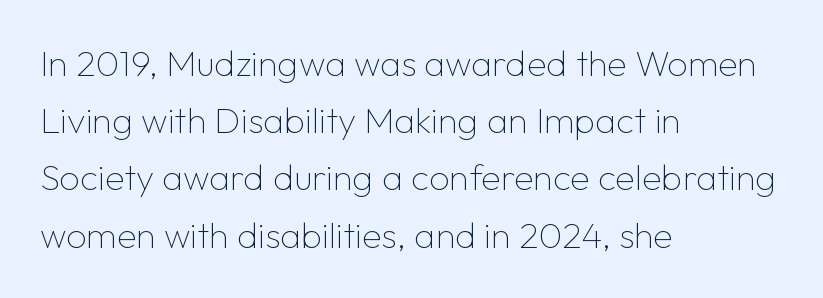
I'd call this a sans setting — the letters go barefoot. Varying glyph widths throughout — classic text-font behaviour. The rendering uses a moderate line-height, typical for paragraphs. In CSS terms this would be text-align: left. Letters have the restrained weight of plain body copy at most. You can tell it's not italic because the verticals are truly vertical.
